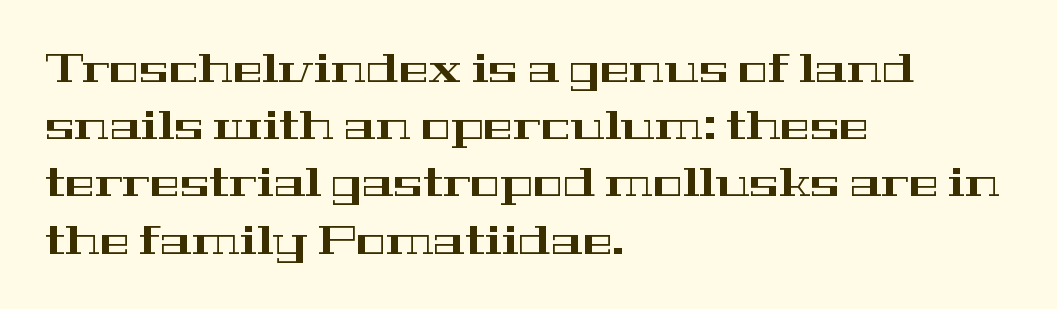
The image shows 40 px wide serif type, upright; set left-aligned, normal line spacing (1.43x), normal letter spacing, not underlined; high stroke contrast and a medium x-height.
